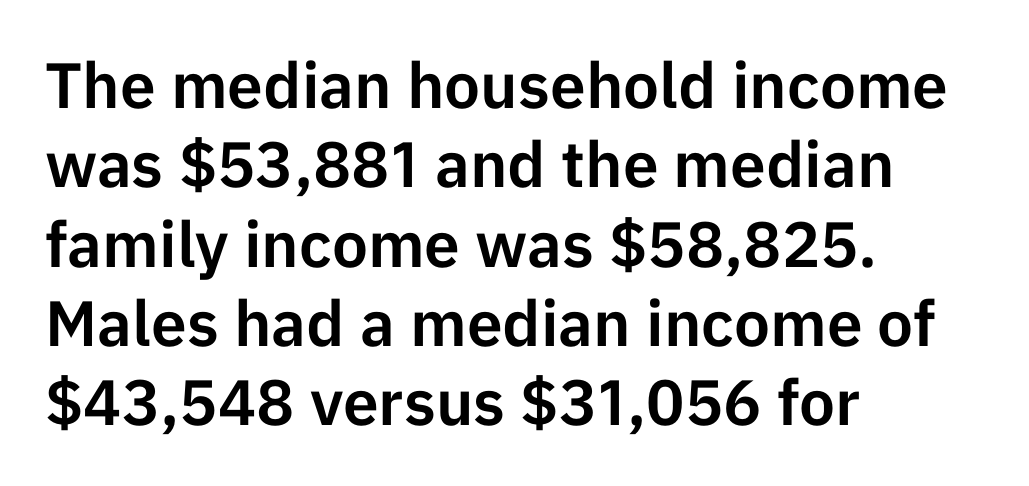
{"serif": "no", "italic": "no", "width": "normal", "stroke_contrast": "low", "x_height": "medium", "monospaced": "no", "underline": "no", "align": "left", "line_spacing_ratio": 1.24, "letter_spacing": "normal", "letter_spacing_em": 0.0, "glyph_px": 64}
